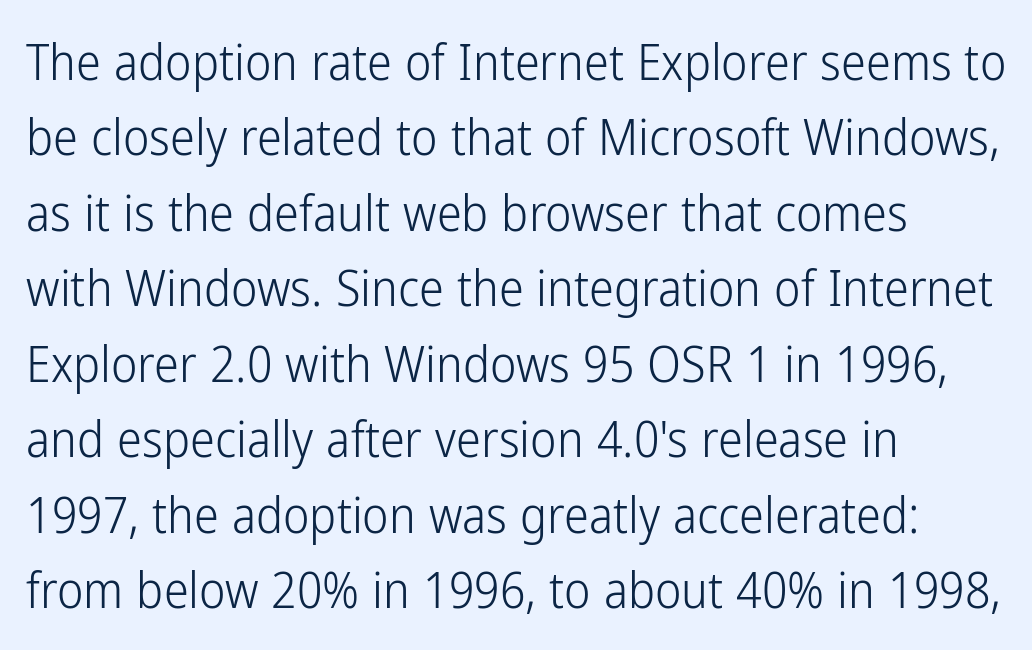
Q: Is the text bold? A: No.
Q: Is the text italic (slanted)? A: No, it is upright.
Q: Is the typeface a serif or a sans-serif typeface? A: Sans-serif.
Q: Is the text underlined? A: No.
Q: How is the paragraph aligned? A: Left-aligned.
Q: Is the spacing between letters normal or unusually wide? A: Normal.
Q: Is the spacing between lines tight, normal or loose? A: Normal.
Q: Width (condensed, normal, or wide)? A: Condensed.
Q: Stroke contrast? A: Low.
Q: x-height? A: Medium.
Q: Monospaced? A: No.
